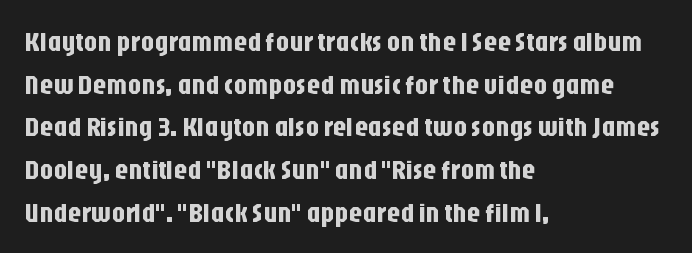
The words here are not underlined. Upright lettering throughout. This rendering leaves character spacing at its baseline value. These lines stack with their left ends in a neat column. Vertical spacing — default.
